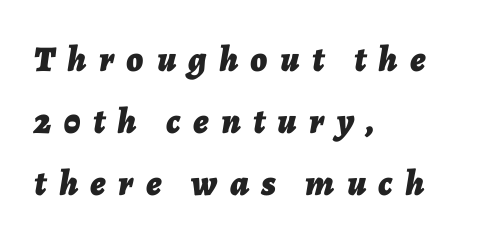
The image shows 36 px bold type, italic (leaning right); set left-aligned, line spacing 1.72x, unusually wide letter spacing (+0.35 em), not underlined; low stroke contrast and a medium x-height.
